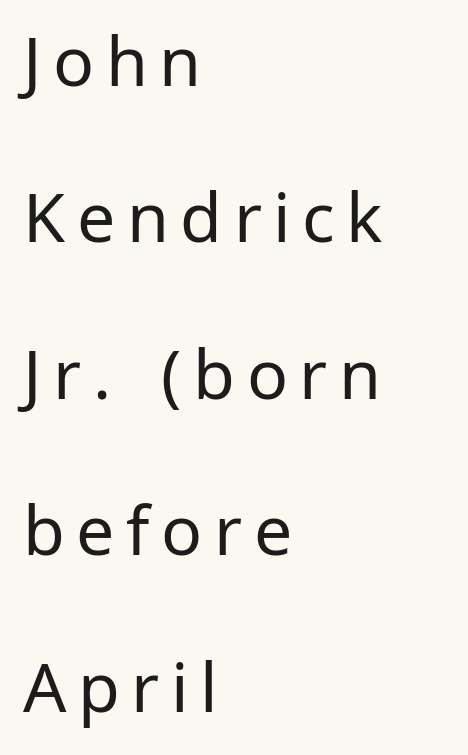
{"serif": "no", "italic": "no", "bold": "no", "weight": "regular", "width": "normal", "stroke_contrast": "low", "x_height": "medium", "monospaced": "no", "underline": "no", "align": "left", "line_spacing": "loose", "line_spacing_ratio": 2.3, "glyph_px": 68}
